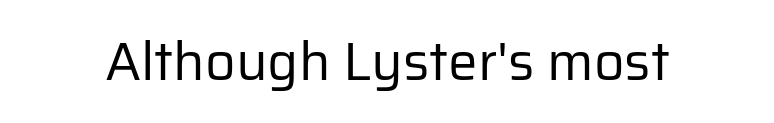
{"serif": "no", "italic": "no", "bold": "no", "weight": "regular", "width": "normal", "stroke_contrast": "low", "x_height": "medium", "monospaced": "no", "underline": "no", "letter_spacing": "normal", "letter_spacing_em": 0.0, "glyph_px": 53}
